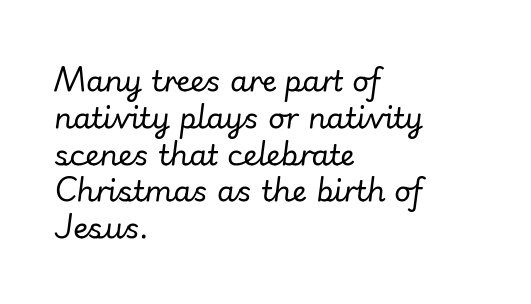
Q: Is the text bold? A: No.
Q: Is the text italic (slanted)? A: Yes, it leans right by about 7 degrees.
Q: Is the text underlined? A: No.
Q: How is the paragraph aligned? A: Left-aligned.
Q: Is the spacing between letters normal or unusually wide? A: Normal.
Q: Is the spacing between lines tight, normal or loose? A: Normal.
Q: Width (condensed, normal, or wide)? A: Normal.
Q: Stroke contrast? A: Low.
Q: x-height? A: Small.
Q: Monospaced? A: No.
